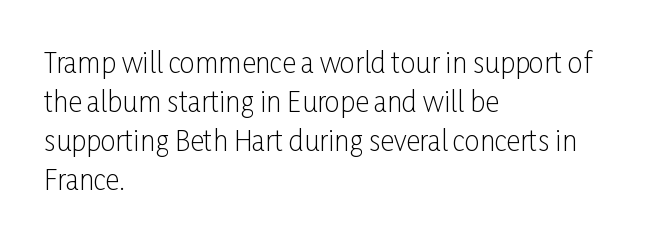
The image shows 27 px text type, upright; set left-aligned, normal line spacing (1.44x), normal letter spacing, not underlined.
